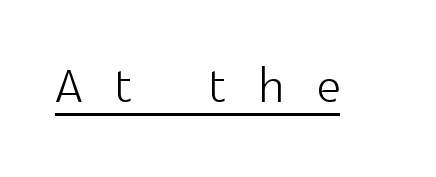
Q: Is the text bold? A: No.
Q: Is the text italic (slanted)? A: No, it is upright.
Q: Is the typeface a serif or a sans-serif typeface? A: Sans-serif.
Q: Is the text underlined? A: Yes.
Q: Is the spacing between letters normal or unusually wide? A: Unusually wide.
Q: Width (condensed, normal, or wide)? A: Normal.
Q: x-height? A: Medium.
Q: Monospaced? A: No.
